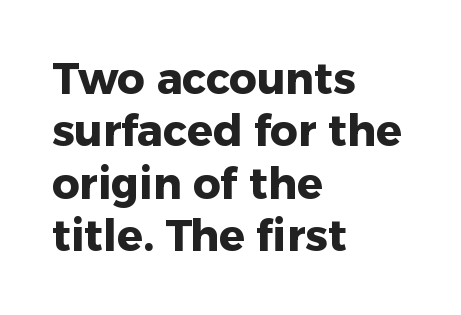
A bare baseline throughout the passage. Here the designer chose a conventional face with non-uniform glyph widths. In terms of posture, this sample is upright. The text was rendered using a sans face with plain stroke endings. As a designer I'd log this as weight 700, bold. Characters follow at the spacing the type designer built in.
